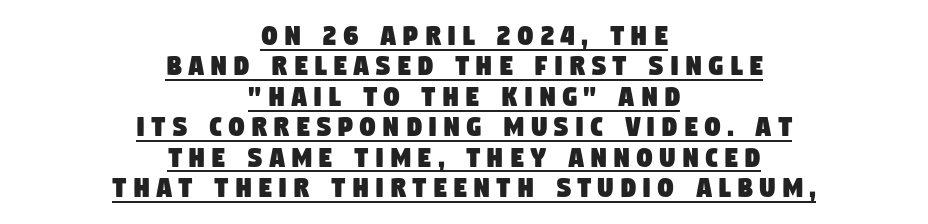
Students, observe: this is what under-led, compact text looks like. Each letter's strokes conclude bluntly, with no projecting serifs. Spacing between characters has been opened up far beyond the box default. The rendering uses natural spacing where letterforms have individual widths.
